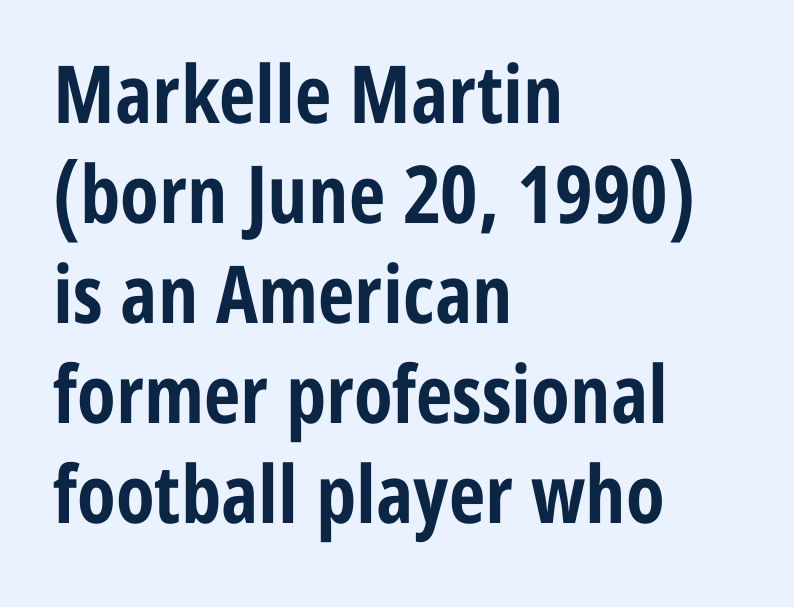
{"serif": "no", "italic": "no", "bold": "yes", "weight": "bold", "width": "condensed", "stroke_contrast": "low", "x_height": "medium", "monospaced": "no", "underline": "no", "align": "left", "line_spacing": "normal", "line_spacing_ratio": 1.25, "letter_spacing": "normal", "letter_spacing_em": 0.0, "glyph_px": 80}
